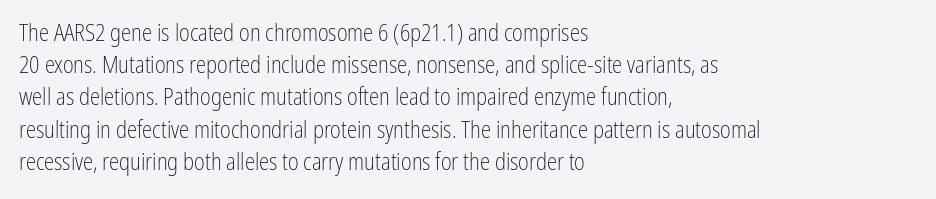
Q: Is the text bold? A: No.
Q: Is the text italic (slanted)? A: No, it is upright.
Q: Is the text underlined? A: No.
Q: How is the paragraph aligned? A: Left-aligned.
Q: Is the spacing between letters normal or unusually wide? A: Normal.
Q: Is the spacing between lines tight, normal or loose? A: Normal.
